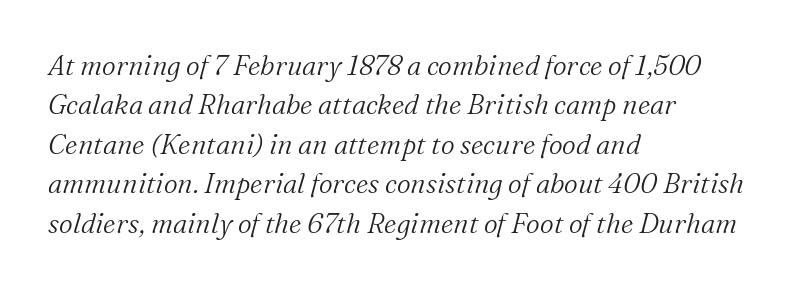
The image shows 27 px text type, italic (leaning right); set left-aligned, normal line spacing (1.46x), normal letter spacing, not underlined.
